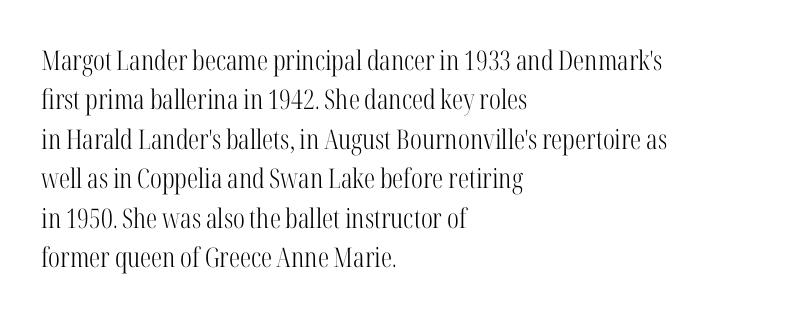
Q: Is the text bold? A: No.
Q: Is the text italic (slanted)? A: No, it is upright.
Q: Is the text underlined? A: No.
Q: How is the paragraph aligned? A: Left-aligned.
Q: Is the spacing between letters normal or unusually wide? A: Normal.
Q: Is the spacing between lines tight, normal or loose? A: Normal.
